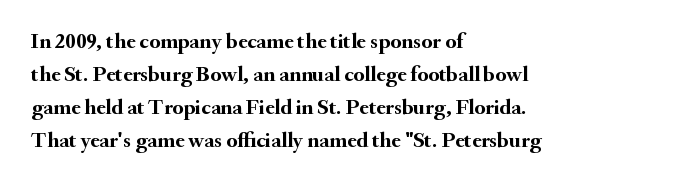
The image shows 22 px bold type, upright; set left-aligned, normal line spacing (1.5x), normal letter spacing, not underlined.
